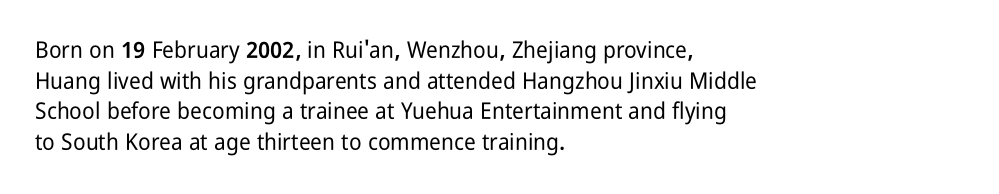
Q: Is the text italic (slanted)? A: No, it is upright.
Q: Is the text underlined? A: No.
Q: How is the paragraph aligned? A: Left-aligned.
Q: Is the spacing between letters normal or unusually wide? A: Normal.
Q: Is the spacing between lines tight, normal or loose? A: Normal.
